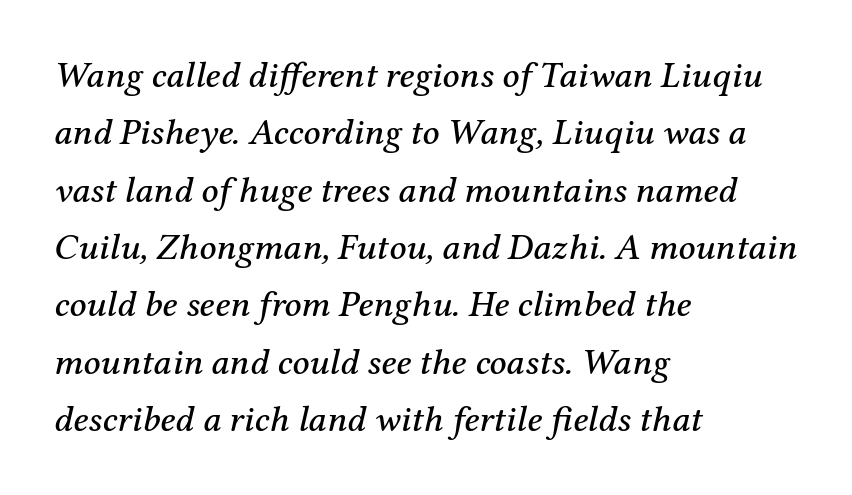
Q: Is the text italic (slanted)? A: Yes, it leans right by about 12 degrees.
Q: Is the typeface a serif or a sans-serif typeface? A: Serif.
Q: Is the text underlined? A: No.
Q: How is the paragraph aligned? A: Left-aligned.
Q: Is the spacing between letters normal or unusually wide? A: Normal.
Q: Is the spacing between lines tight, normal or loose? A: Normal.
Q: Width (condensed, normal, or wide)? A: Normal.
Q: Stroke contrast? A: Medium.
Q: x-height? A: Medium.
Q: Monospaced? A: No.
